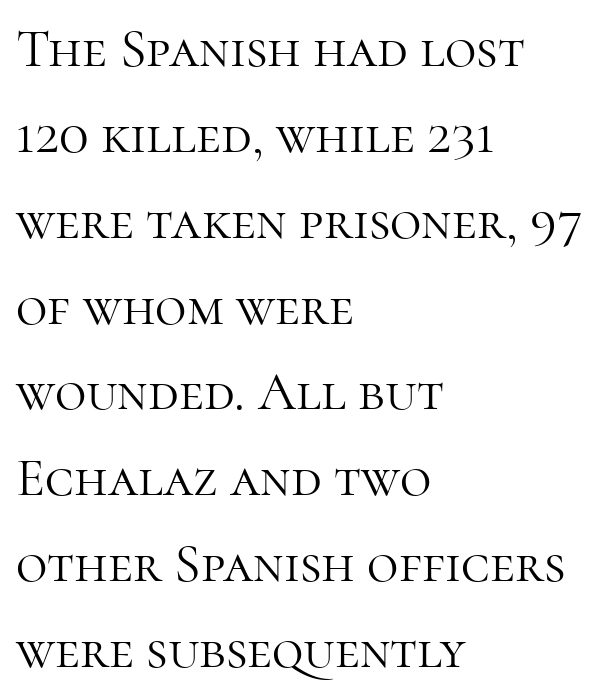
Q: Is the text bold? A: No.
Q: Is the text italic (slanted)? A: No, it is upright.
Q: Is the typeface a serif or a sans-serif typeface? A: Serif.
Q: Is the text underlined? A: No.
Q: How is the paragraph aligned? A: Left-aligned.
Q: Is the spacing between letters normal or unusually wide? A: Normal.
Q: Is the spacing between lines tight, normal or loose? A: Normal.
Q: Width (condensed, normal, or wide)? A: Normal.
Q: Stroke contrast? A: High.
Q: x-height? A: Medium.
Q: Monospaced? A: No.
